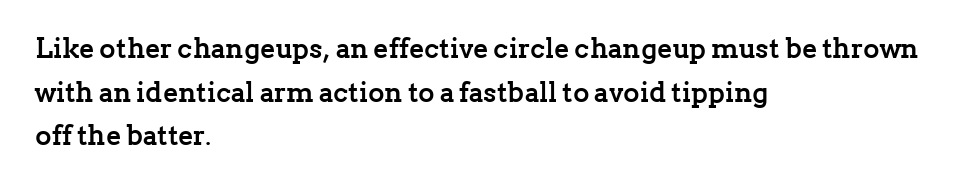
The image shows 28 px semibold serif type, upright; set left-aligned, normal line spacing (1.56x), normal letter spacing, not underlined; low stroke contrast and a medium x-height.
